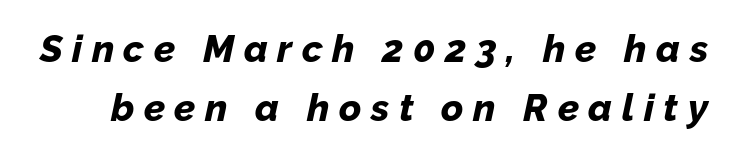
The image shows 38 px bold type, italic (leaning right); set normal line spacing (1.55x), unusually wide letter spacing (+0.25 em), not underlined; low stroke contrast and a medium x-height.
